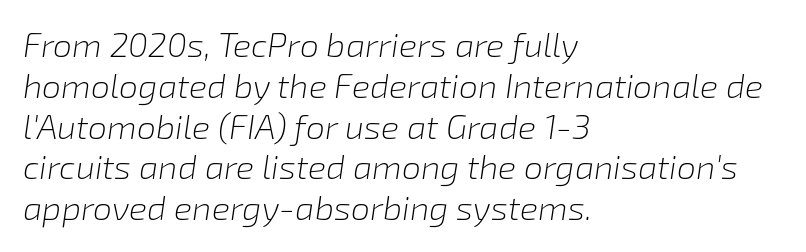
The area under the type is left untouched. The glyphs look as if they've been sheared to an angle. Where is the straight margin? On the left. These glyphs show unthickened strokes, regular width or finer. You could not count columns in this text — the font is proportionally spaced.
